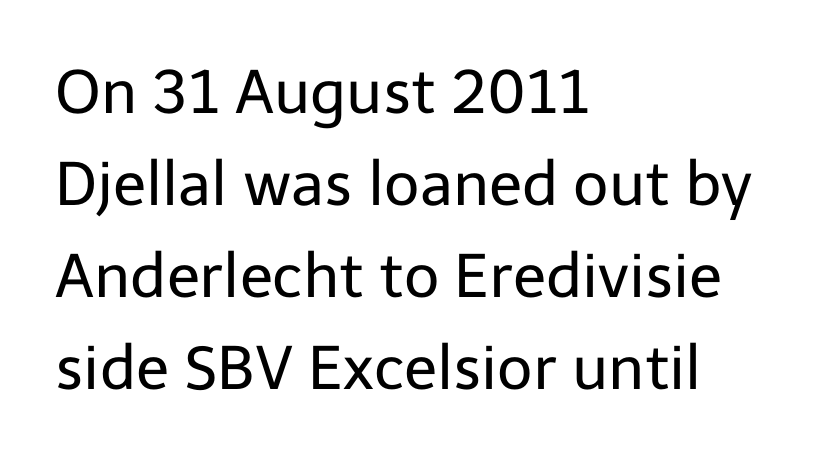
The image shows 61 px regular-weight sans-serif type, upright; set left-aligned, normal line spacing (1.51x), normal letter spacing, not underlined; low stroke contrast and a medium x-height.
